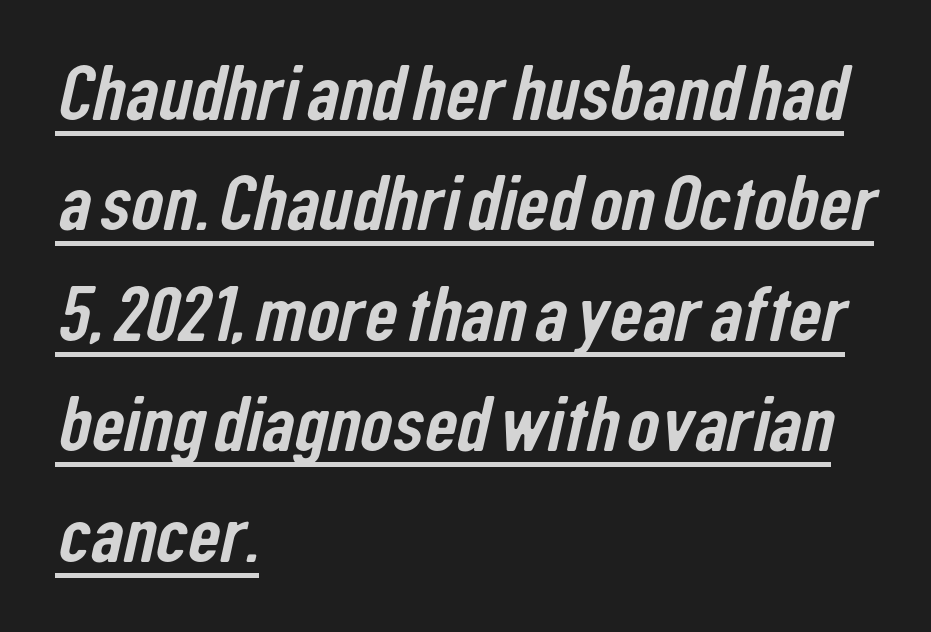
Each new line begins a customary step beneath the previous one. What stands out about the letter spacing? Nothing — it is the standard amount. Short and long lines alike share a common starting point at left. The sample's only ornament is a line tracing under the words. In terms of letterform style, serifs are entirely absent. Think of a printed novel: that variable character pitch is what you see here.
